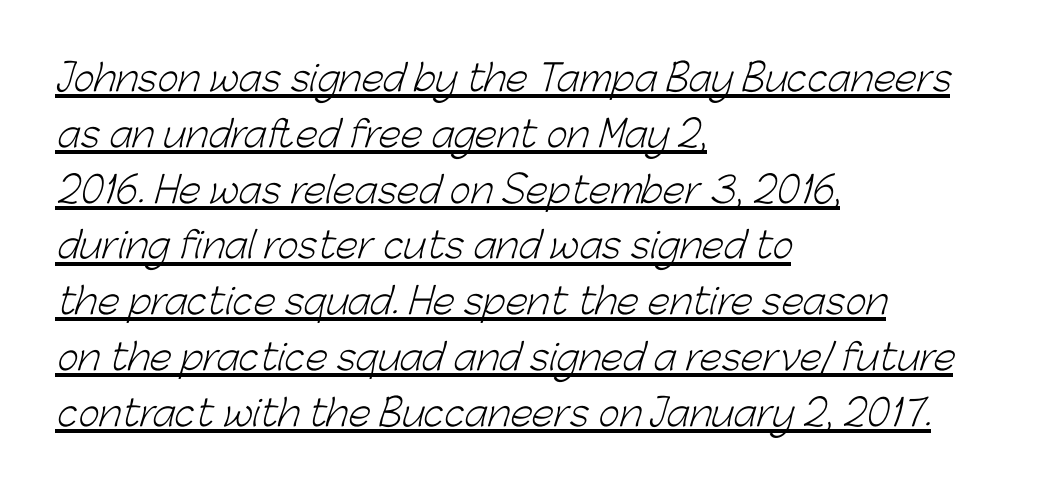
The image shows 36 px light sans-serif type; set left-aligned, normal line spacing (1.55x), normal letter spacing, underlined; low stroke contrast and a medium x-height.
